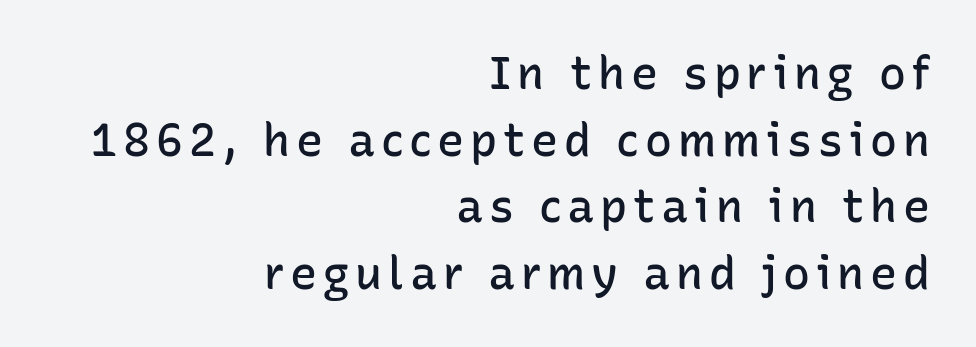
The font is running at a semibold setting, under full bold. Letters rest on an invisible, unmarked baseline. Character widths vary here, with narrow letters taking less room than wide ones. Leftover space on each line is placed entirely before the opening word. Posture: upright roman.
